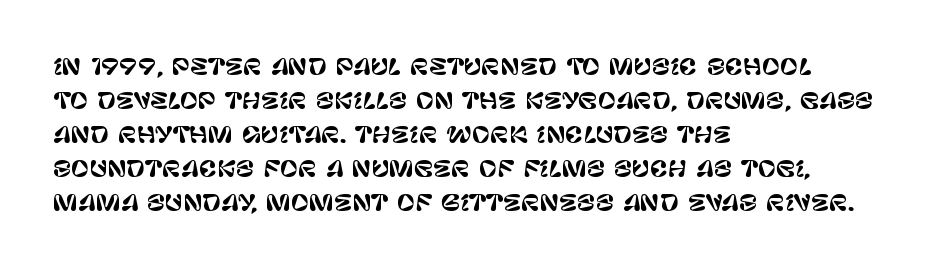
{"underline": "no", "align": "left", "line_spacing": "normal", "line_spacing_ratio": 1.54, "letter_spacing": "normal", "letter_spacing_em": 0.0, "glyph_px": 22}
